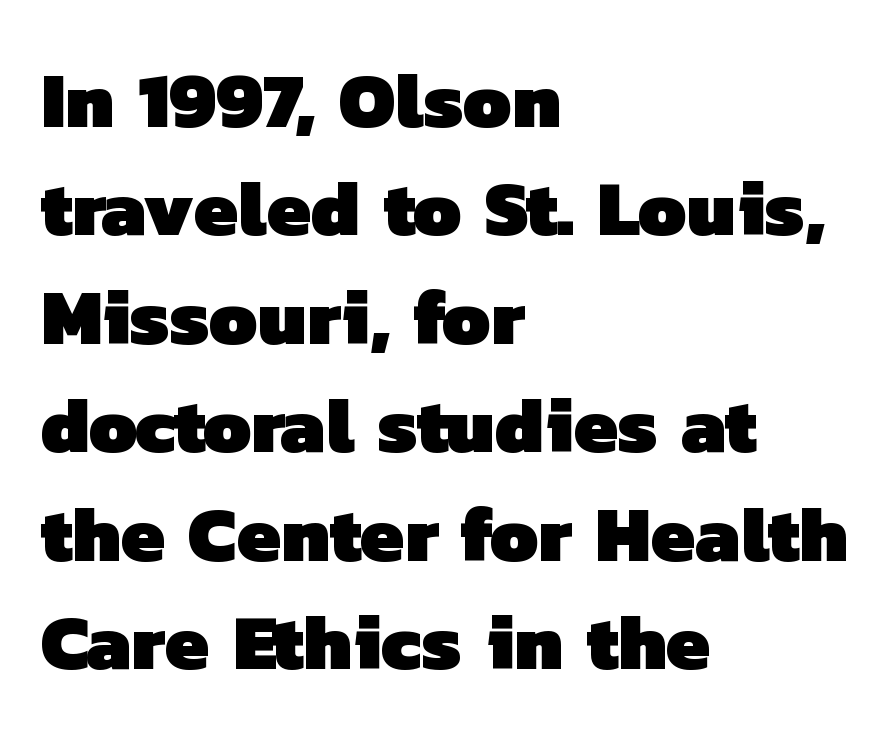
Q: Is the text bold? A: Yes.
Q: Is the typeface a serif or a sans-serif typeface? A: Sans-serif.
Q: Is the text underlined? A: No.
Q: How is the paragraph aligned? A: Left-aligned.
Q: Is the spacing between letters normal or unusually wide? A: Normal.
Q: Is the spacing between lines tight, normal or loose? A: Normal.
Q: Width (condensed, normal, or wide)? A: Normal.
Q: Stroke contrast? A: Low.
Q: x-height? A: Medium.
Q: Monospaced? A: No.
